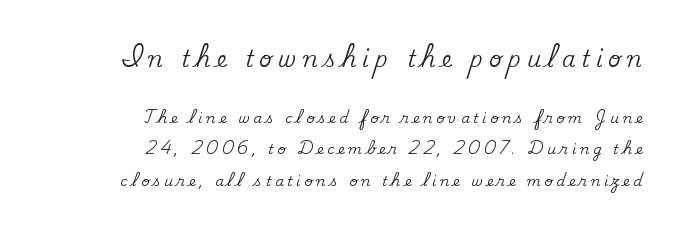
{"underline": "no", "align": "right", "line_spacing": "loose", "line_spacing_ratio": 2.24, "letter_spacing": "wide", "letter_spacing_em": 0.27, "larger_block": "first", "size_ratio": 1.57, "glyph_px": 22}
